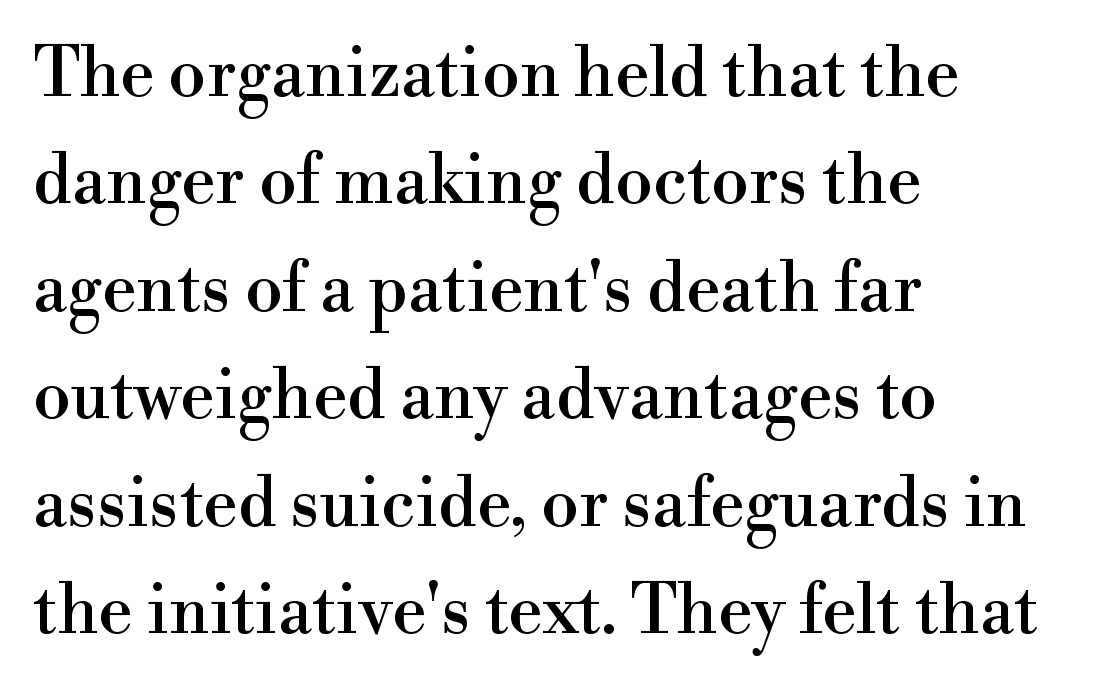
The image shows 68 px serif type, upright; set left-aligned, normal line spacing (1.58x), normal letter spacing, not underlined; a small x-height.
